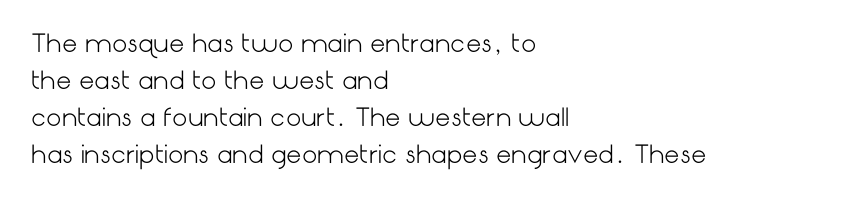
The image shows 24 px text type, upright; set left-aligned, normal line spacing (1.54x), normal letter spacing, not underlined.
